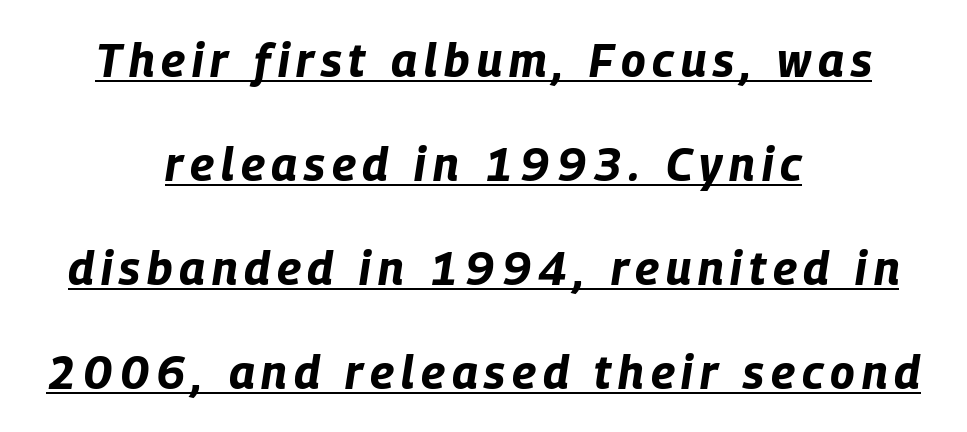
{"italic": "yes", "lean": "right", "slant_degrees": 9, "bold": "yes", "weight": "bold", "width": "condensed", "stroke_contrast": "low", "x_height": "large", "monospaced": "no", "underline": "yes", "align": "center", "line_spacing": "loose", "line_spacing_ratio": 2.26, "glyph_px": 46}
